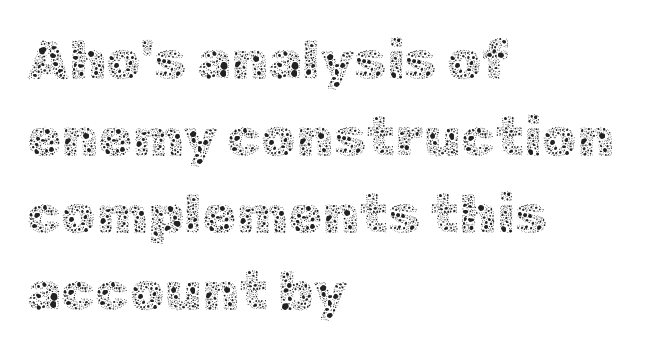
You could not count columns in this text — the font is proportionally spaced. The face looks like a standard text weight, possibly lighter. Honestly, there is no underline to notice here at all. There is no visible air inserted between adjacent glyphs. If you drew a ruler down the left edge, every line would touch it.
